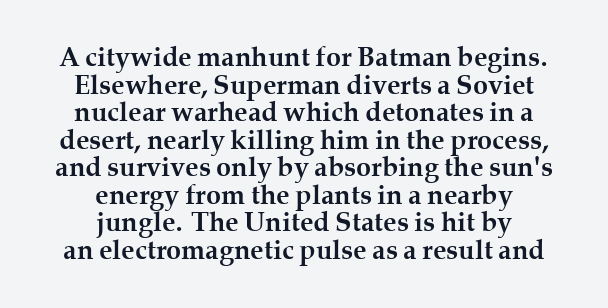
This sample uses an upright cut, with every glyph sitting square on the baseline. Here the glyphs are tracked normally, forming tight word shapes. This block would grow much taller if given ordinary leading; it's compressed now. The glyphs have the mass of a bold cut. This rendering uses center alignment, leaving both contours irregular but symmetric.
